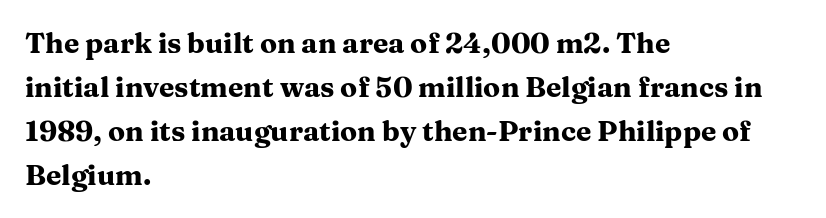
{"serif": "yes", "italic": "no", "bold": "yes", "weight": "heavy", "width": "wide", "stroke_contrast": "medium", "x_height": "medium", "monospaced": "no", "underline": "no", "align": "left", "line_spacing": "normal", "line_spacing_ratio": 1.57, "letter_spacing": "normal", "letter_spacing_em": 0.0, "glyph_px": 28}
